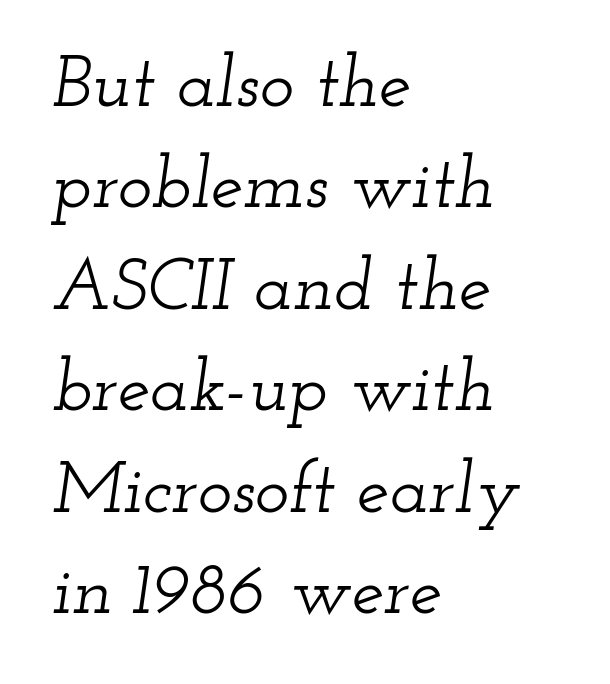
The image shows 73 px wide serif type, italic (leaning right); set left-aligned, normal line spacing (1.39x), normal letter spacing, not underlined; low stroke contrast and a small x-height.
